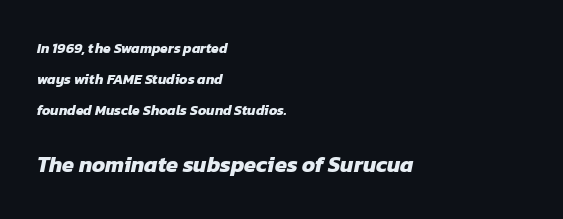
{"bold": "yes", "underline": "no", "align": "left", "line_spacing": "loose", "line_spacing_ratio": 2.2, "letter_spacing": "normal", "letter_spacing_em": 0.0, "larger_block": "second", "size_ratio": 1.57, "glyph_px": 22}
